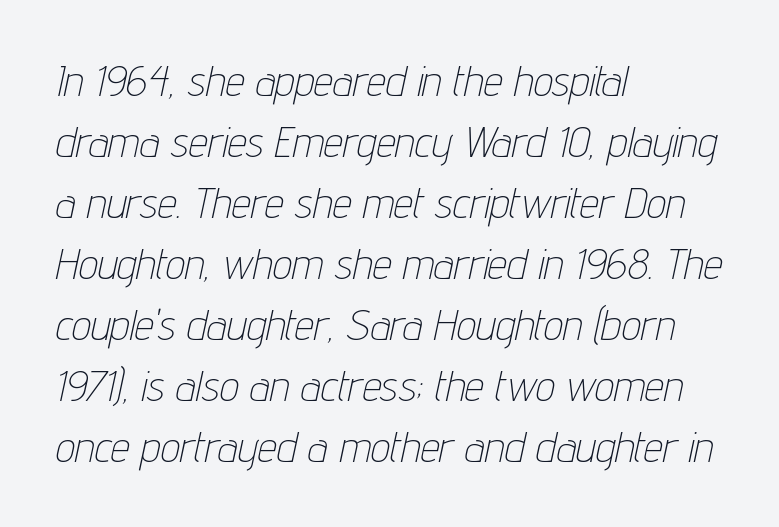
The rendering uses natural spacing where letterforms have individual widths. Rows of type keep a routine distance in the vertical direction. Rule under the text: the space is simply empty. The font's italic variant was chosen for this text. Standard letterfit; no display-style spreading of the glyphs. The passage is arranged the way most books set body copy — flush left.
